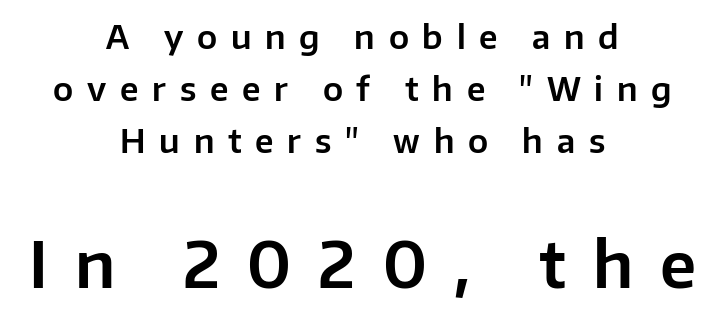
The image shows 63 px sans-serif type, upright; set centered, normal line spacing (1.63x), unusually wide letter spacing (+0.43 em), not underlined; the second (bottom) block is 1.97x larger; low stroke contrast and a medium x-height.
